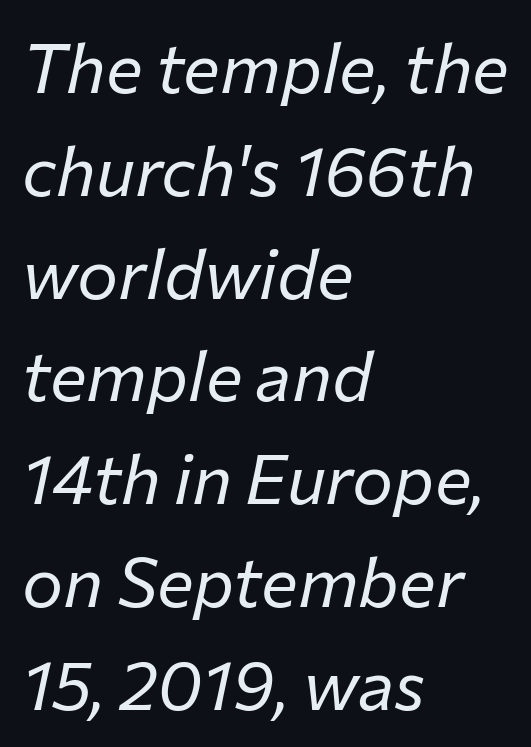
{"italic": "yes", "lean": "right", "slant_degrees": 12, "bold": "no", "weight": "regular", "width": "normal", "stroke_contrast": "low", "x_height": "medium", "monospaced": "no", "underline": "no", "align": "left", "line_spacing": "normal", "line_spacing_ratio": 1.49, "letter_spacing": "normal", "letter_spacing_em": 0.0, "glyph_px": 69}
